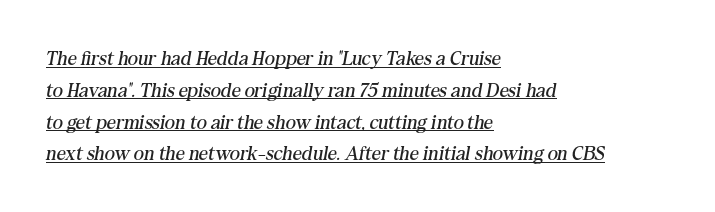
A rule runs beneath these lines of type. The tracking reads as untouched default to a designer's eye. Is the block centered? No — it sits flush against the left margin. Vertical stems look standard width or narrower in stroke.
